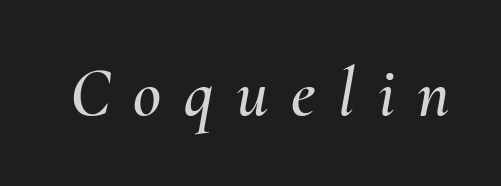
Do the characters align in a grid? No, the font is proportional. You can tell it's italic because the verticals aren't actually vertical. There is plenty of visible air inserted between adjacent glyphs. This rendering features lettering with no underline.
